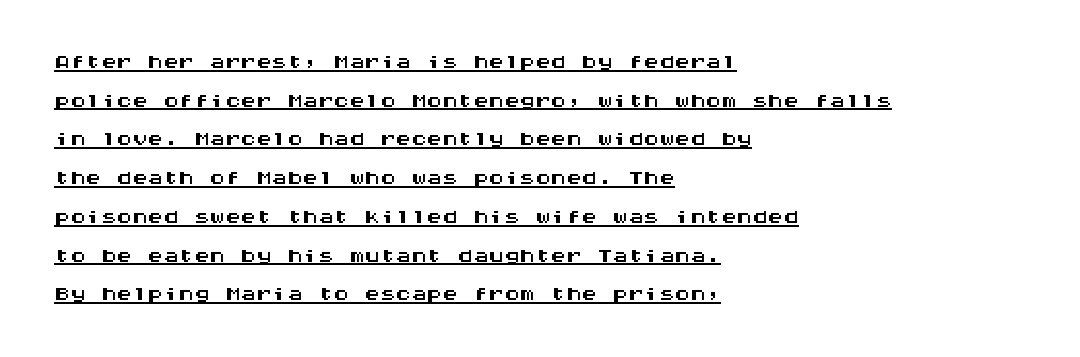
{"serif": "no", "italic": "no", "width": "wide", "stroke_contrast": "medium", "x_height": "large", "monospaced": "yes", "underline": "yes", "align": "left", "line_spacing": "normal", "line_spacing_ratio": 1.25, "letter_spacing": "normal", "letter_spacing_em": 0.0, "glyph_px": 31}
